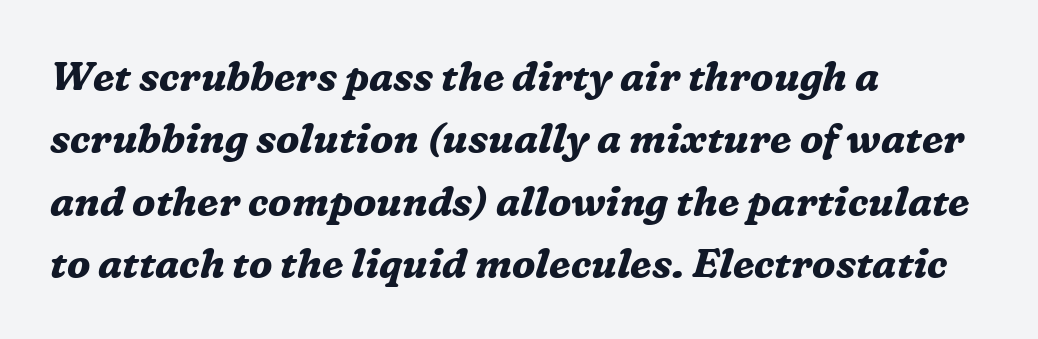
Nothing unusual about the tracking: characters are spaced as the font intends. Varying glyph widths throughout — classic text-font behaviour. Whoever set this chose a conventional vertical rhythm. Heft: maximum for text — a bold. Look at the bottom of the vertical strokes: they flare into serifs here.
